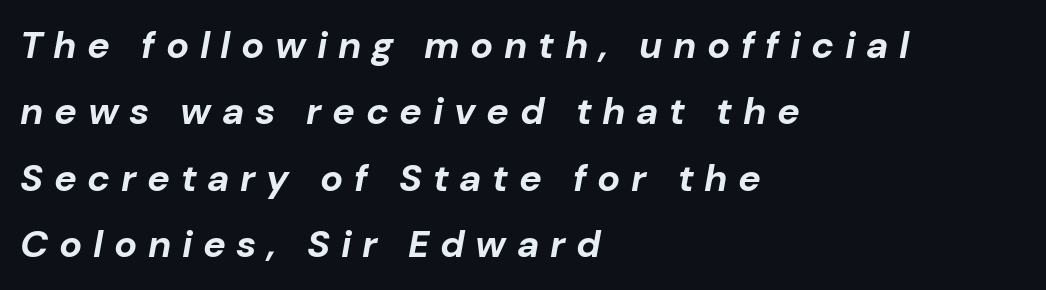
{"italic": "yes", "lean": "right", "slant_degrees": 10, "bold": "yes", "weight": "bold", "width": "normal", "stroke_contrast": "low", "x_height": "medium", "monospaced": "no", "underline": "no", "align": "left", "line_spacing_ratio": 1.75, "letter_spacing": "wide", "letter_spacing_em": 0.28, "glyph_px": 38}
